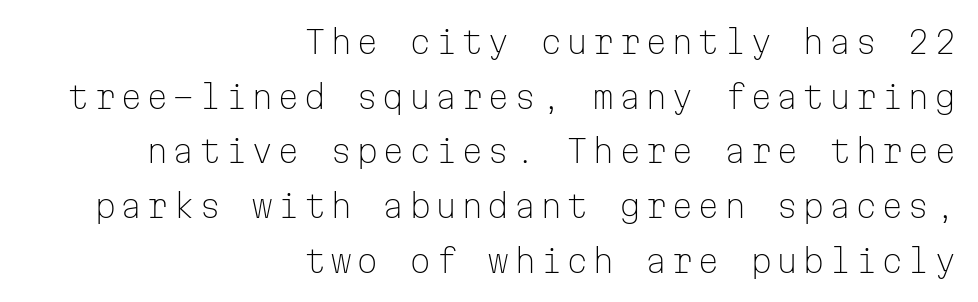
Q: Is the text bold? A: No.
Q: Is the text italic (slanted)? A: No, it is upright.
Q: Is the typeface a serif or a sans-serif typeface? A: Sans-serif.
Q: Is the text underlined? A: No.
Q: How is the paragraph aligned? A: Right-aligned.
Q: Width (condensed, normal, or wide)? A: Normal.
Q: Stroke contrast? A: Low.
Q: x-height? A: Medium.
Q: Monospaced? A: Yes.
